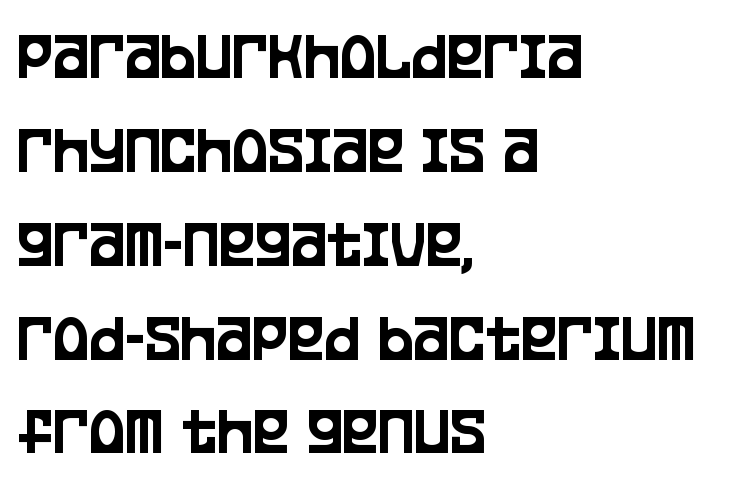
Q: Is the text italic (slanted)? A: No, it is upright.
Q: Is the typeface a serif or a sans-serif typeface? A: Sans-serif.
Q: Is the text underlined? A: No.
Q: How is the paragraph aligned? A: Left-aligned.
Q: Is the spacing between letters normal or unusually wide? A: Normal.
Q: Is the spacing between lines tight, normal or loose? A: Normal.
Q: Width (condensed, normal, or wide)? A: Condensed.
Q: Stroke contrast? A: Low.
Q: x-height? A: Large.
Q: Monospaced? A: No.
